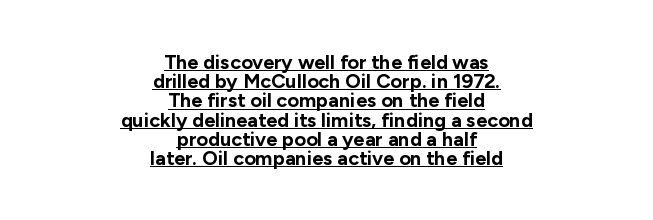
Notice how thick the strokes are: this is what a full bold looks like. The setting favours the middle, as headings and verse often do. The specimen reads as upright at a glance. Has an underline been added? It has.
